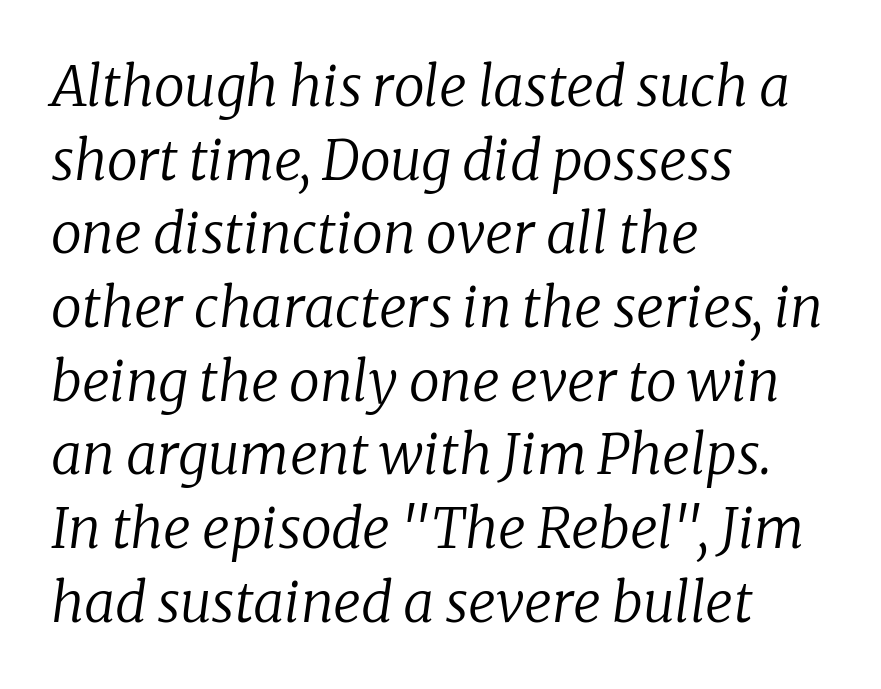
The image shows 55 px regular-weight serif type, italic (leaning right); set left-aligned, normal line spacing (1.34x), normal letter spacing, not underlined; low stroke contrast and a medium x-height.
